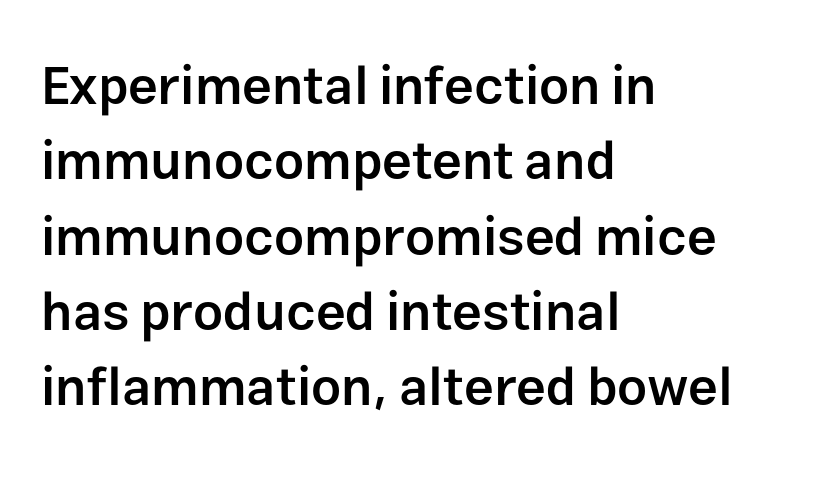
{"serif": "no", "italic": "no", "bold": "semi", "weight": "semibold", "width": "normal", "stroke_contrast": "low", "x_height": "medium", "monospaced": "no", "underline": "no", "align": "left", "line_spacing": "normal", "line_spacing_ratio": 1.42, "letter_spacing": "normal", "letter_spacing_em": 0.0, "glyph_px": 53}
